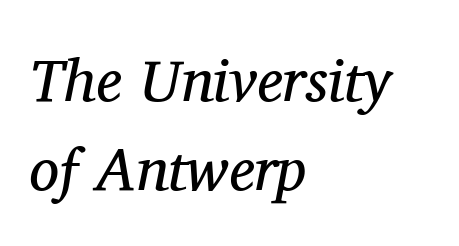
{"serif": "yes", "italic": "yes", "lean": "right", "slant_degrees": 11, "bold": "no", "weight": "regular", "width": "normal", "stroke_contrast": "medium", "x_height": "medium", "monospaced": "no", "underline": "no", "align": "left", "line_spacing": "normal", "line_spacing_ratio": 1.48, "letter_spacing": "normal", "letter_spacing_em": 0.0, "glyph_px": 60}
